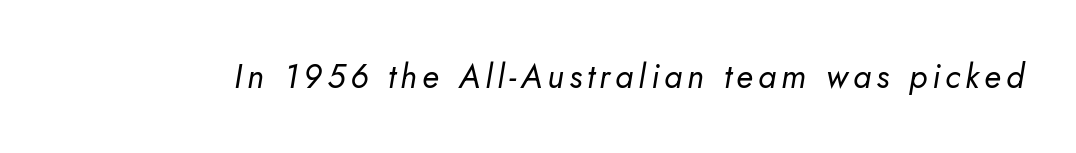
{"italic": "yes", "lean": "right", "slant_degrees": 5, "bold": "no", "weight": "regular", "width": "normal", "stroke_contrast": "low", "x_height": "small", "monospaced": "no", "underline": "no", "glyph_px": 33}
